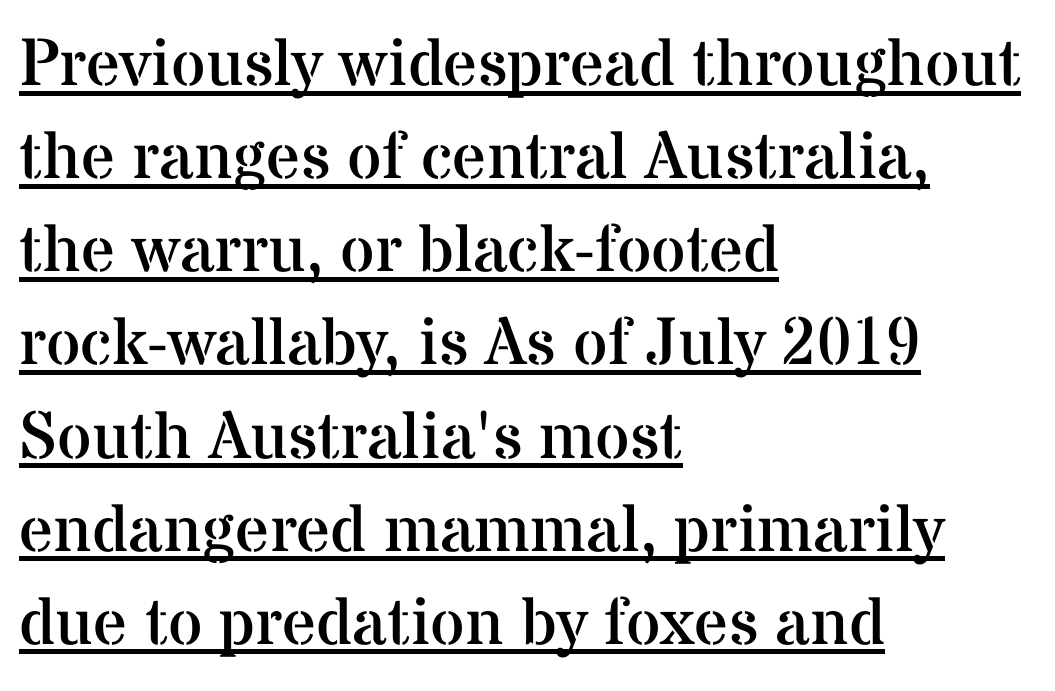
Reading down the column, the eye jumps a familiar distance to each next line. The face used here is proportionally spaced, like ordinary book or web type. These lines are composed in type with serifs. Where is the straight margin? On the left.
